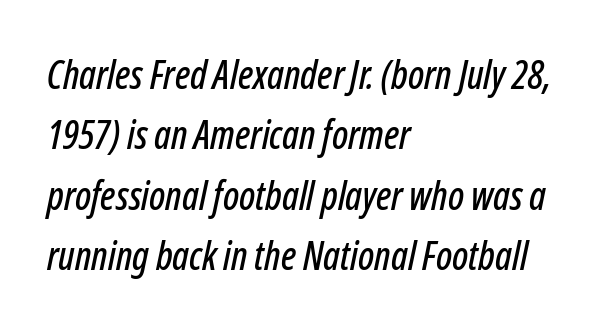
Does the copy run flush right? No — it runs flush left. The letters are slanted; this is an italic face. Proportional: the letters do not fall into vertical columns. This rendering features lettering with no underline. The face used here is rendered with its standard letterfit. In terms of leading, this rendering sits right in the middle.
